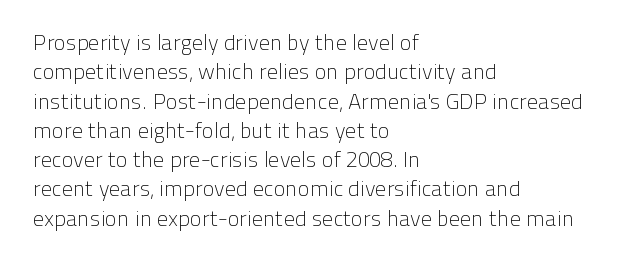
{"italic": "no", "bold": "no", "underline": "no", "align": "left", "line_spacing": "normal", "line_spacing_ratio": 1.33, "letter_spacing": "normal", "letter_spacing_em": 0.0, "glyph_px": 22}
